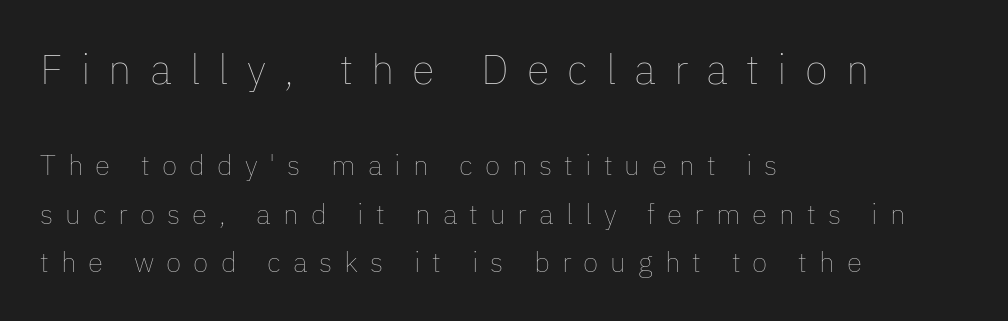
Q: Is the text bold? A: No.
Q: Is the text italic (slanted)? A: No, it is upright.
Q: Is the text underlined? A: No.
Q: How is the paragraph aligned? A: Left-aligned.
Q: Is the spacing between letters normal or unusually wide? A: Unusually wide.
Q: Which block of text is set in a larger size, the first (top) or the second (bottom)? A: The first (top) one.
Q: Width (condensed, normal, or wide)? A: Normal.
Q: Stroke contrast? A: Low.
Q: x-height? A: Medium.
Q: Monospaced? A: No.
